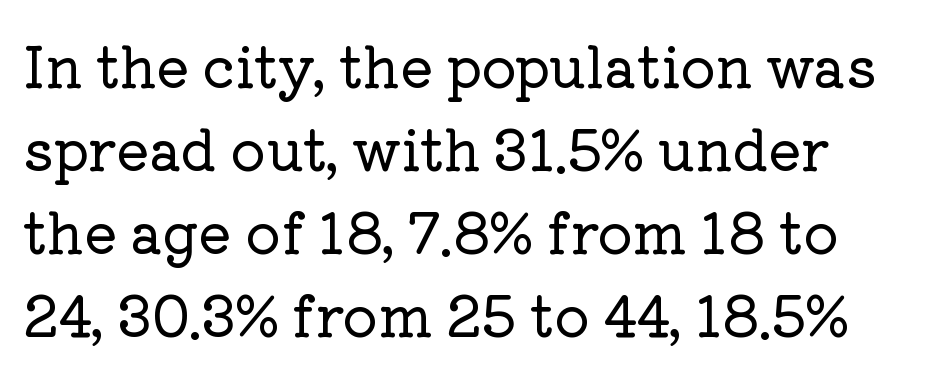
Leading matches the norm, producing a regular column. Layout note: lines flush left. Type without underlining. A typesetter would call this zero additional tracking. Looks like regular typesetting: each glyph gets only the width it needs.
